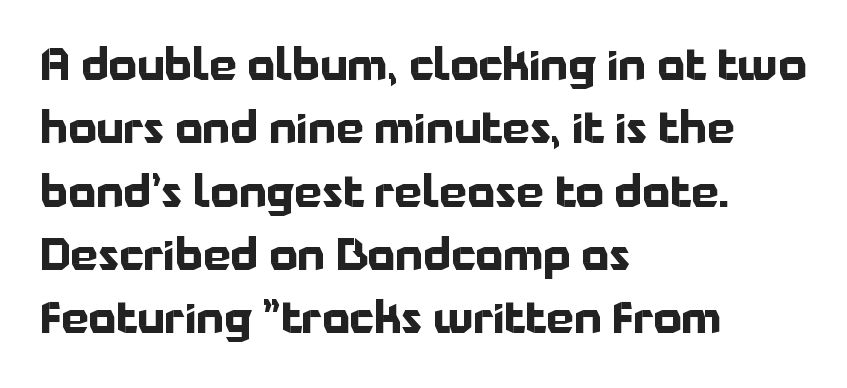
{"serif": "no", "italic": "no", "bold": "yes", "weight": "bold", "width": "normal", "stroke_contrast": "low", "x_height": "medium", "monospaced": "no", "underline": "no", "align": "left", "line_spacing": "normal", "line_spacing_ratio": 1.44, "letter_spacing": "normal", "letter_spacing_em": 0.0, "glyph_px": 44}
